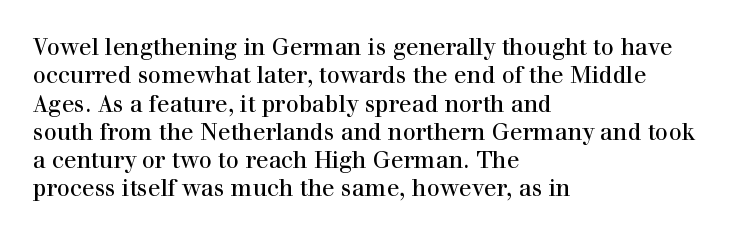
{"italic": "no", "bold": "no", "underline": "no", "align": "left", "line_spacing_ratio": 1.23, "letter_spacing": "normal", "letter_spacing_em": 0.0, "glyph_px": 23}
